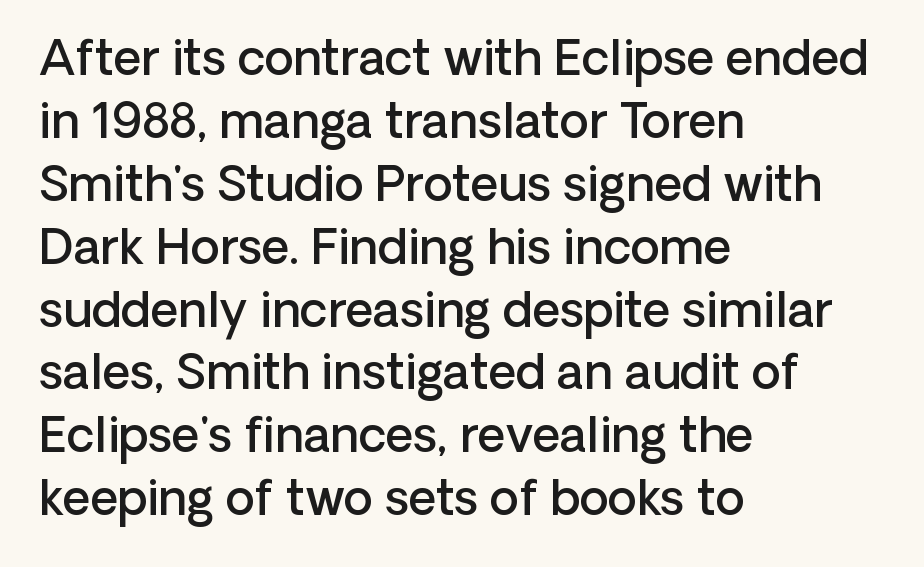
Note the varied advance widths — an 'i' is clearly narrower than an 'm'. Compared with a centered layout, this one pins lines to the left instead. The zone under the glyphs is completely vacant. Characters follow at the spacing the type designer built in.
